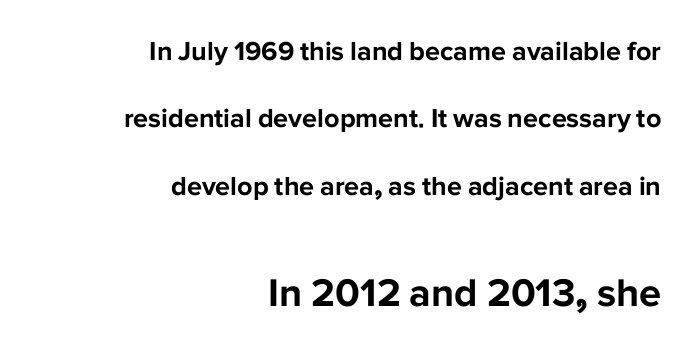
The image shows 40 px bold sans-serif type, upright; set right-aligned, loose line spacing (2.5x), normal letter spacing, not underlined; the second (bottom) block is 1.48x larger; low stroke contrast and a medium x-height.
